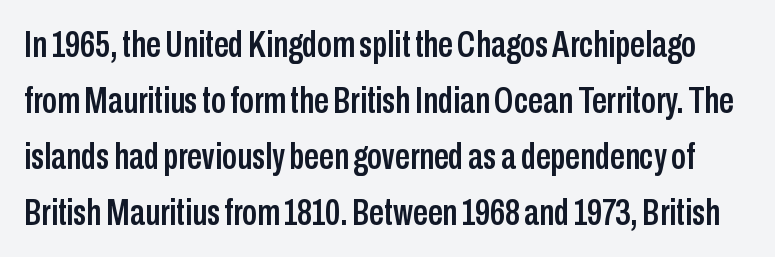
A typesetter would call this leading conventional body-copy spacing. Posture: upright roman. Varying glyph widths throughout — classic text-font behaviour. Examine the stroke ends and you'll find no serifs. The words here are not underlined.
